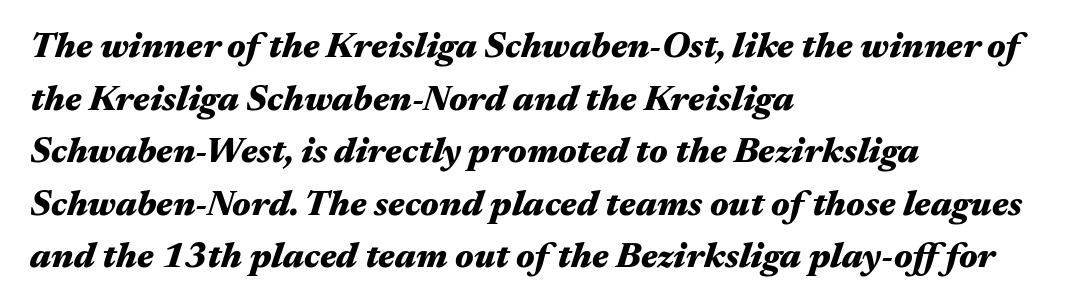
{"italic": "yes", "lean": "right", "slant_degrees": 17, "bold": "yes", "weight": "heavy", "width": "wide", "stroke_contrast": "medium", "x_height": "medium", "monospaced": "no", "underline": "no", "align": "left", "line_spacing": "normal", "line_spacing_ratio": 1.46, "letter_spacing": "normal", "letter_spacing_em": 0.0, "glyph_px": 36}
